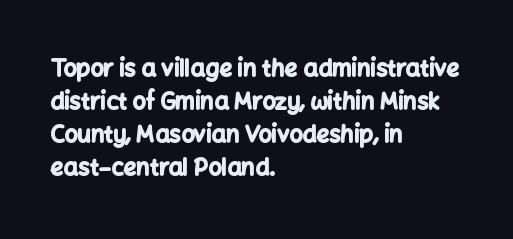
The image shows 23 px bold type, upright; set left-aligned, normal line spacing (1.44x), normal letter spacing, not underlined.
